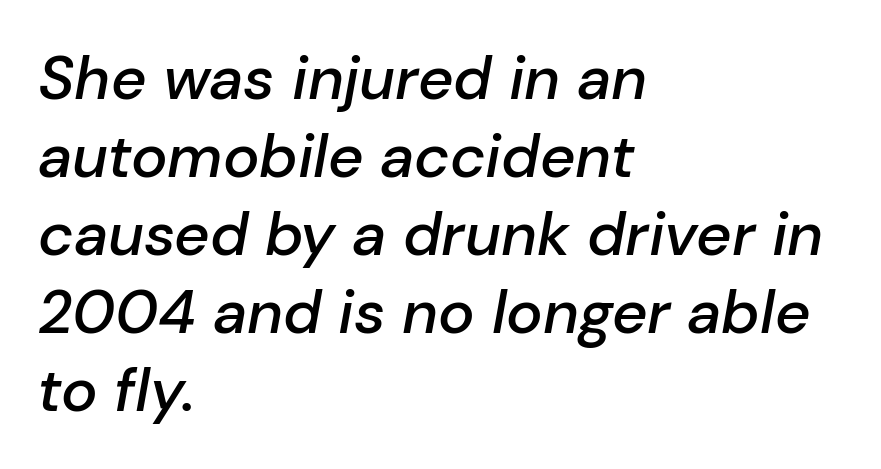
The strokes are fattened partway — semibold, not bold. Whoever set this chose a conventional vertical rhythm. The compositor pushed each line to the left boundary. Rule under the text: the space is simply empty.
